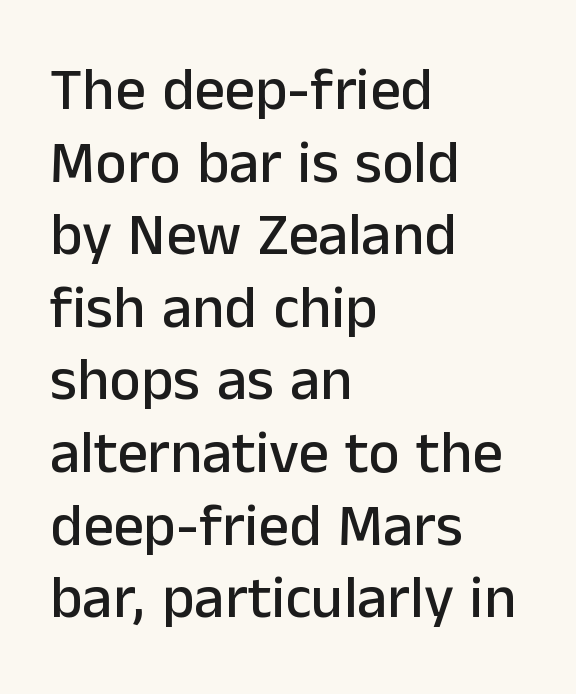
The foot of each line stays bare and open. Do the characters align in a grid? No, the font is proportional. The font's upright variant was chosen for this text. There is no visible air inserted between adjacent glyphs. The paragraph has a hard left edge and a soft right edge.
